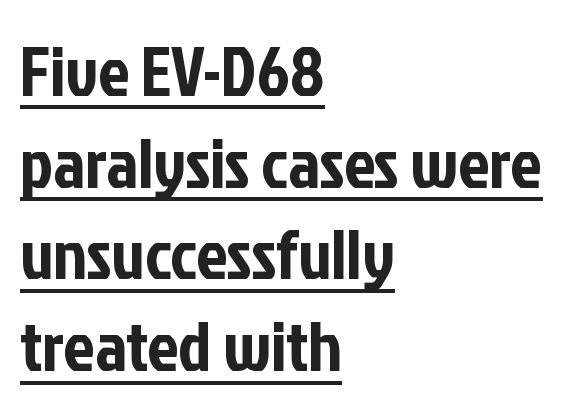
The image shows 70 px condensed sans-serif type, upright; set left-aligned, normal line spacing (1.31x), normal letter spacing, underlined; low stroke contrast and a medium x-height.
